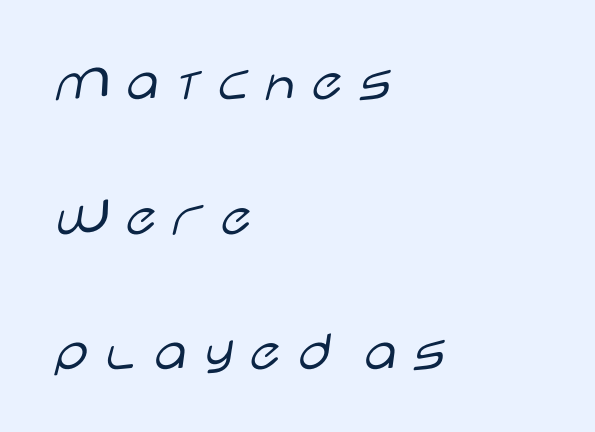
{"serif": "no", "bold": "no", "weight": "light", "width": "wide", "stroke_contrast": "low", "x_height": "large", "monospaced": "no", "underline": "no", "align": "left", "line_spacing": "loose", "line_spacing_ratio": 2.33, "glyph_px": 58}
